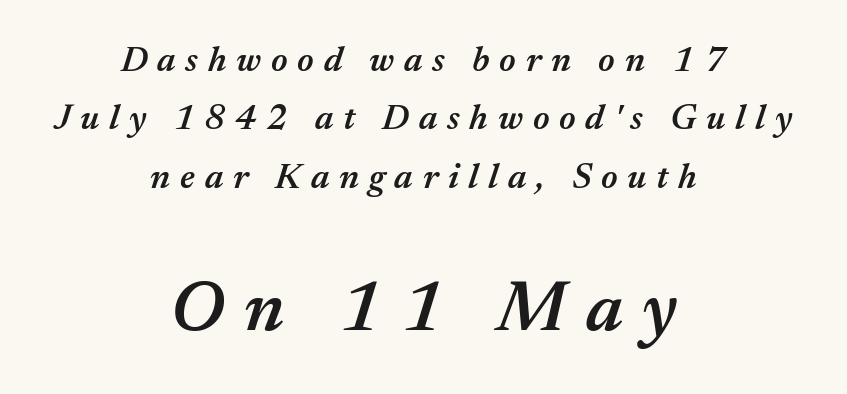
{"italic": "yes", "lean": "right", "slant_degrees": 17, "bold": "semi", "weight": "semibold", "width": "normal", "stroke_contrast": "medium", "x_height": "medium", "monospaced": "no", "underline": "no", "align": "center", "line_spacing": "normal", "line_spacing_ratio": 1.62, "letter_spacing": "wide", "letter_spacing_em": 0.27, "larger_block": "second", "size_ratio": 2.0, "glyph_px": 72}
